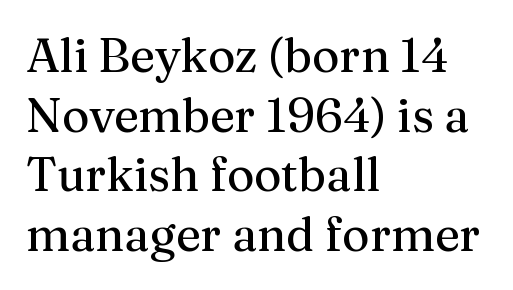
Q: Is the text italic (slanted)? A: No, it is upright.
Q: Is the typeface a serif or a sans-serif typeface? A: Serif.
Q: Is the text underlined? A: No.
Q: How is the paragraph aligned? A: Left-aligned.
Q: Is the spacing between letters normal or unusually wide? A: Normal.
Q: Is the spacing between lines tight, normal or loose? A: Normal.
Q: Width (condensed, normal, or wide)? A: Normal.
Q: Stroke contrast? A: Medium.
Q: x-height? A: Medium.
Q: Monospaced? A: No.
